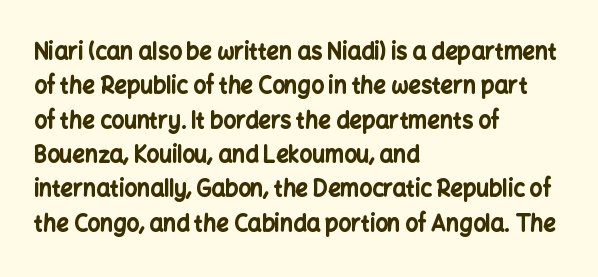
Q: Is the text bold? A: Yes.
Q: Is the text italic (slanted)? A: No, it is upright.
Q: Is the text underlined? A: No.
Q: How is the paragraph aligned? A: Left-aligned.
Q: Is the spacing between letters normal or unusually wide? A: Normal.
Q: Is the spacing between lines tight, normal or loose? A: Normal.
